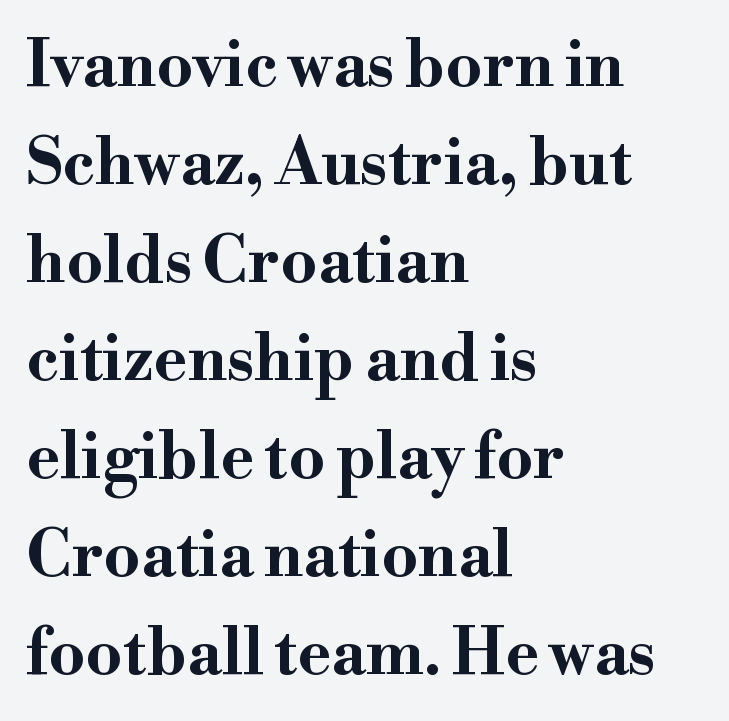
The zone under the glyphs is completely vacant. Unlike a clean sans, this face finishes its strokes with serifs. Looks like regular typesetting: each glyph gets only the width it needs. The compositor pushed each line to the left boundary.
